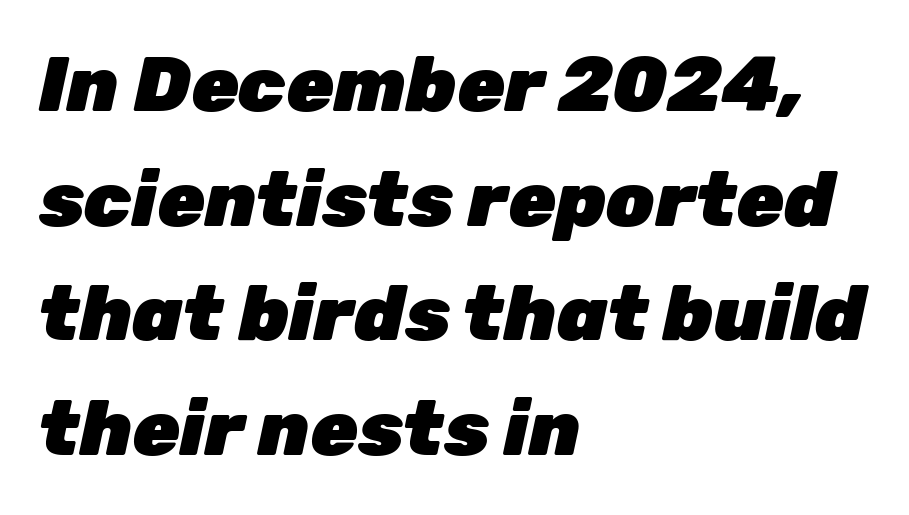
Q: Is the text bold? A: Yes.
Q: Is the text italic (slanted)? A: Yes, it leans right by about 12 degrees.
Q: Is the text underlined? A: No.
Q: How is the paragraph aligned? A: Left-aligned.
Q: Is the spacing between letters normal or unusually wide? A: Normal.
Q: Is the spacing between lines tight, normal or loose? A: Normal.
Q: Width (condensed, normal, or wide)? A: Normal.
Q: Stroke contrast? A: Low.
Q: x-height? A: Medium.
Q: Monospaced? A: No.
